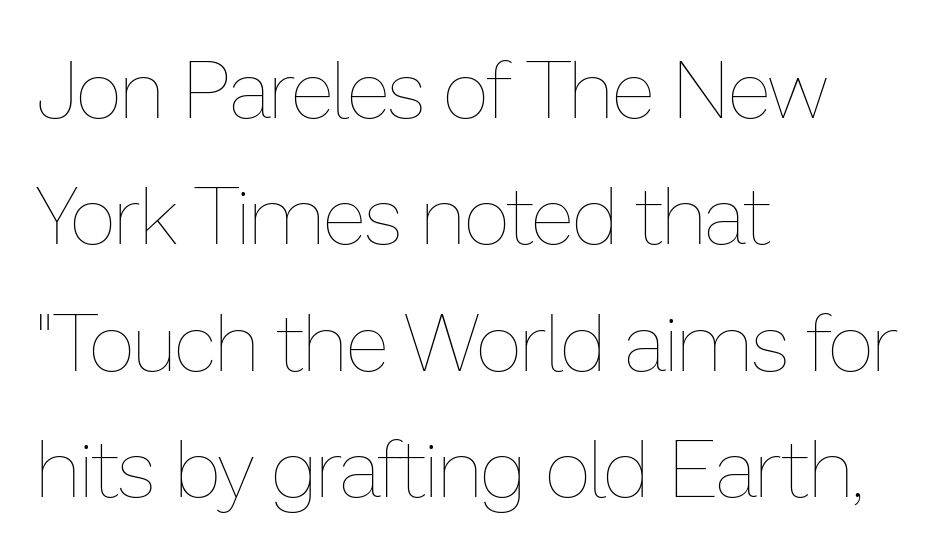
The image shows 80 px thin type, upright; set left-aligned, normal line spacing (1.58x), normal letter spacing, not underlined; low stroke contrast and a medium x-height.
